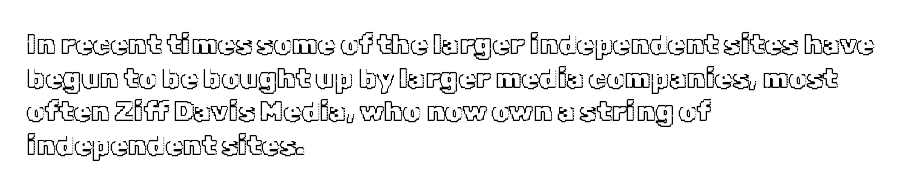
The image shows 28 px text type, upright; set left-aligned, line spacing 1.2x, normal letter spacing, not underlined; a medium x-height.
